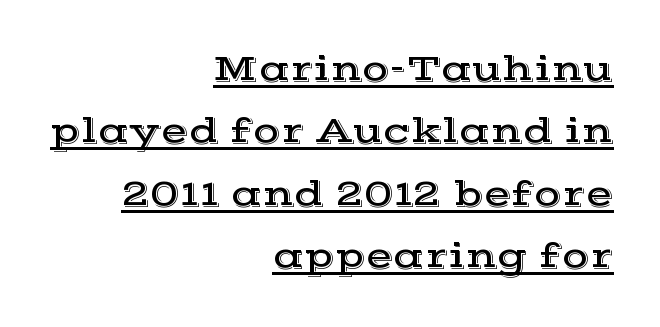
The image shows 36 px wide serif type, upright; set right-aligned, line spacing 1.73x, normal letter spacing, underlined; a medium x-height.
